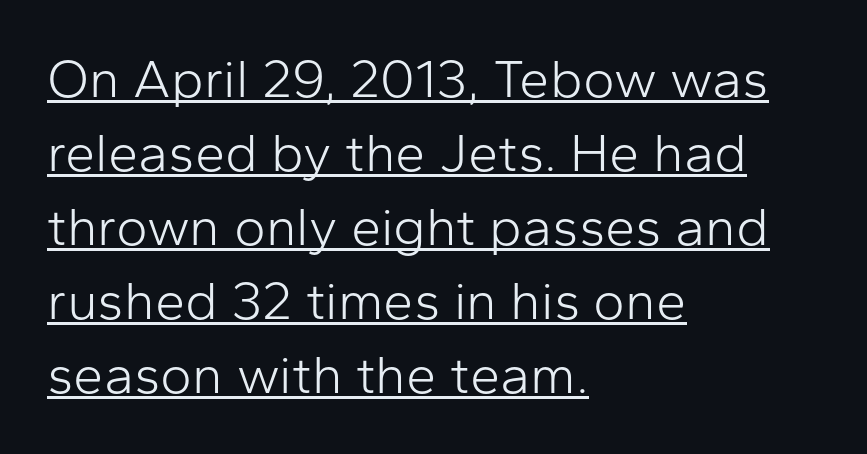
Short and long lines alike share a common starting point at left. Interline gaps are of average width in this sample. Spacing between characters is what you'd get straight out of the box. Is this a heavy cut? Hardly; it is regular or lighter.
